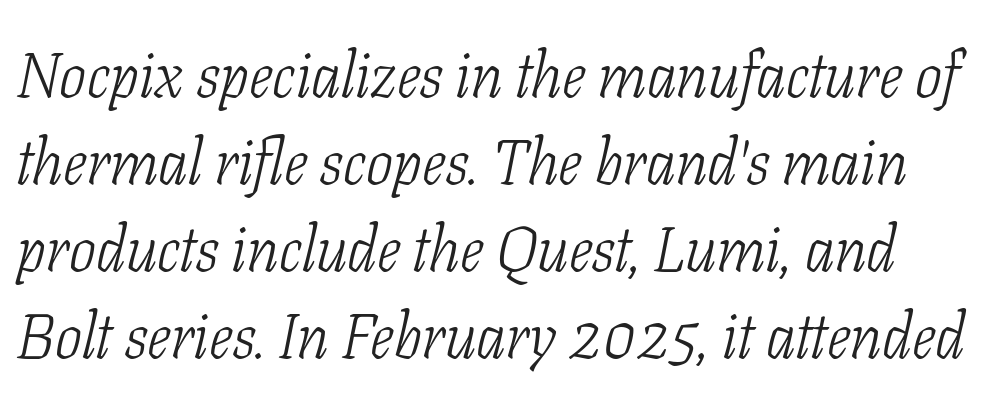
Q: Is the text bold? A: No.
Q: Is the text italic (slanted)? A: Yes, it leans right by about 11 degrees.
Q: Is the typeface a serif or a sans-serif typeface? A: Serif.
Q: Is the text underlined? A: No.
Q: Is the spacing between letters normal or unusually wide? A: Normal.
Q: Is the spacing between lines tight, normal or loose? A: Normal.
Q: Width (condensed, normal, or wide)? A: Condensed.
Q: Stroke contrast? A: Low.
Q: x-height? A: Medium.
Q: Monospaced? A: No.
